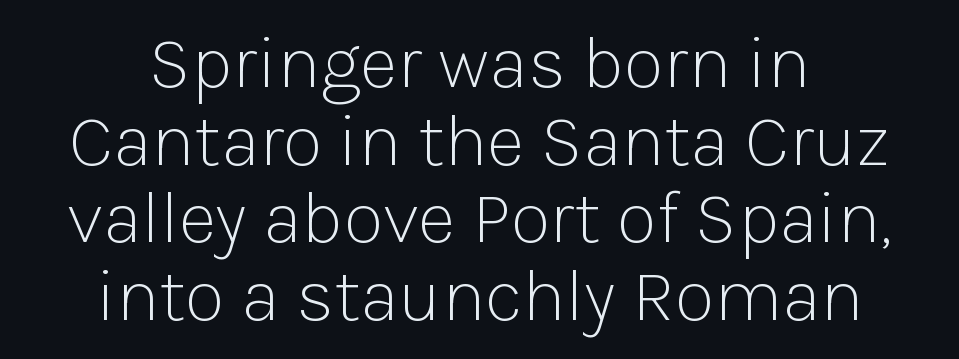
A quiet, ordinary-to-light weight characterises the typeface. To sum up the face: it is a sans, with no serifs. Tracking here is standard; glyphs follow each other at the usual distance. The rendering positions every line midway between the sides. Reading down the column, the eye jumps only a short way to each next line. Here the designer chose a conventional face with non-uniform glyph widths.
